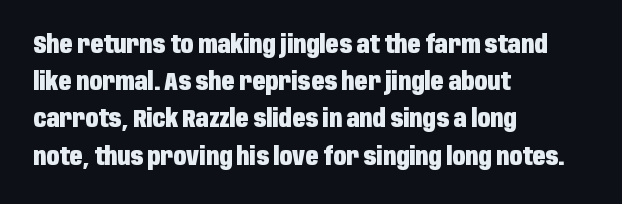
The passage shown has conventional tracking throughout. Underline: absent. The lines in this sample share a left origin and differ only in where they stop. These lines carry a lot of weight — the face is fully bold. Leading: standard. Characters remain perfectly vertical along every line.
